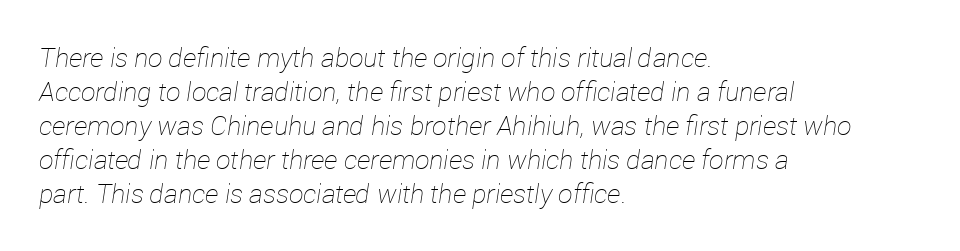
{"italic": "yes", "lean": "right", "slant_degrees": 12, "bold": "no", "underline": "no", "align": "left", "line_spacing": "normal", "line_spacing_ratio": 1.31, "letter_spacing": "normal", "letter_spacing_em": 0.0, "glyph_px": 26}
